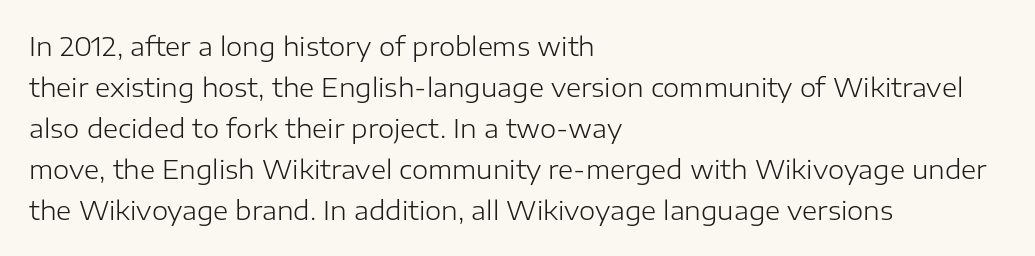
The image shows 26 px text type, upright; set left-aligned, normal line spacing (1.58x), normal letter spacing, not underlined.
